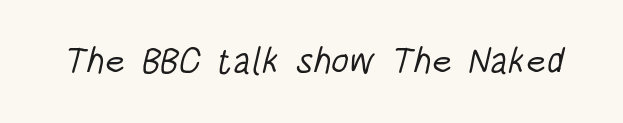
The passage shown is typed in a proportional face where columns would drift. Look at the tracking — it's just the regular setting, nothing added. The characters are drawn with everyday or finer stroke widths. Decoration check: the copy has no underline.
